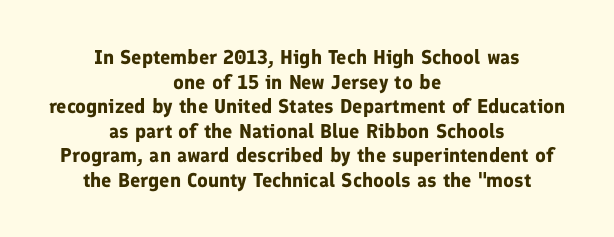
The passage shown is emphatically bold. The type sits square on the baseline with zero lean. The glyphs are unaccompanied by any horizontal stroke below them. The horizontal fit of the characters is conventional and even. The setting favours the middle, as headings and verse often do.
